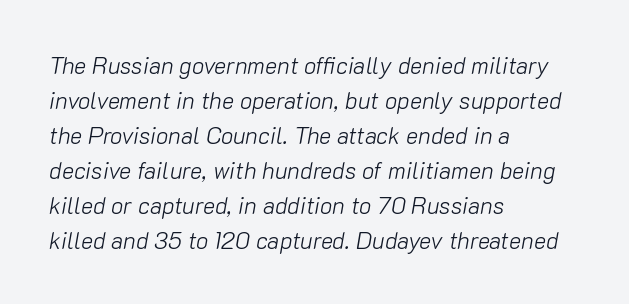
The image shows 23 px text type, italic (leaning right); set left-aligned, normal line spacing (1.52x), normal letter spacing, not underlined.
